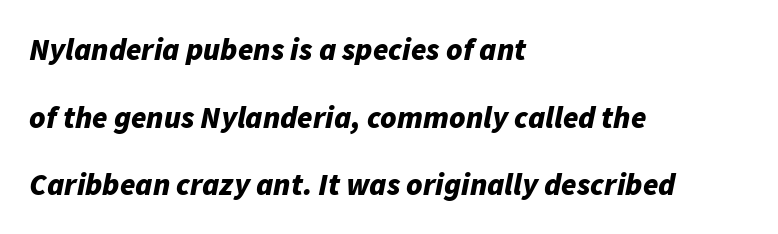
Weight check: bold — yes, fully. Casual observation: everything's shoved over to the left. Emphasis-style slanted type is in use. Honestly, there is no underline to notice here at all.
